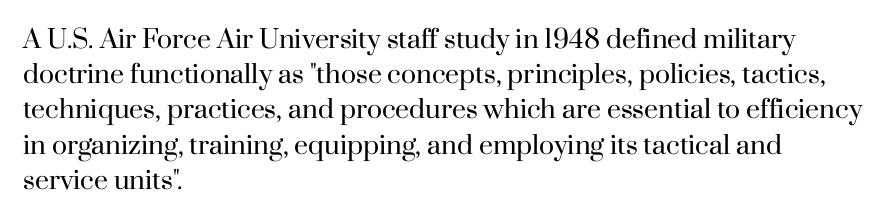
The image shows 25 px text type, upright; set left-aligned, normal line spacing (1.41x), normal letter spacing, not underlined.
